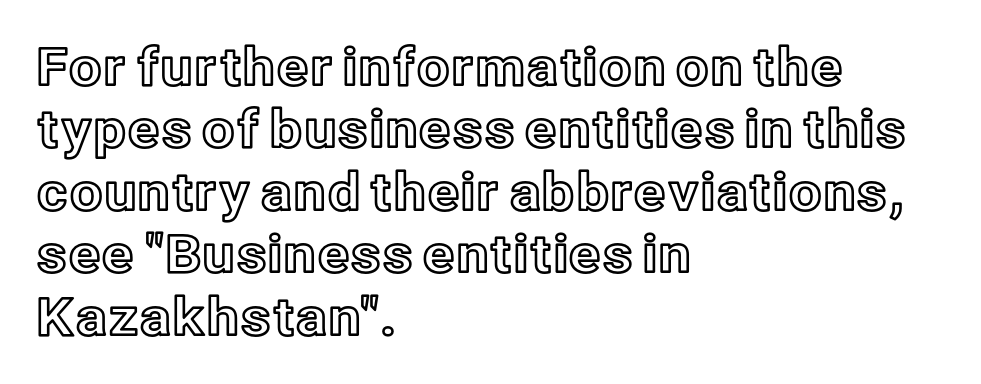
Q: Is the text italic (slanted)? A: No, it is upright.
Q: Is the text underlined? A: No.
Q: How is the paragraph aligned? A: Left-aligned.
Q: Is the spacing between letters normal or unusually wide? A: Normal.
Q: Width (condensed, normal, or wide)? A: Normal.
Q: x-height? A: Medium.
Q: Monospaced? A: No.
